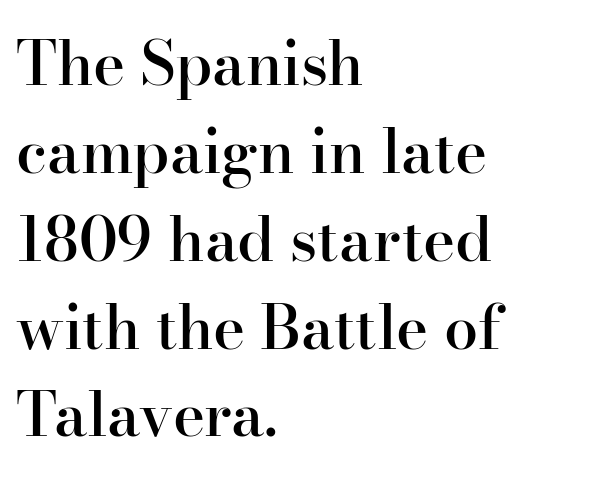
The face used here is a semibold: visibly heavier than regular, lighter than bold. If you measured baseline to baseline, you'd find a middling distance. This sample has the flowing, uneven cadence of proportional lettering. The passage is arranged the way most books set body copy — flush left.
